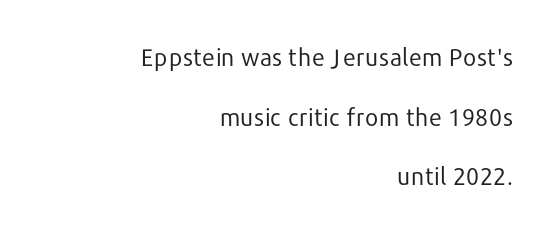
{"italic": "no", "bold": "no", "underline": "no", "align": "right", "line_spacing": "loose", "line_spacing_ratio": 2.48, "letter_spacing": "normal", "letter_spacing_em": 0.0, "glyph_px": 24}
